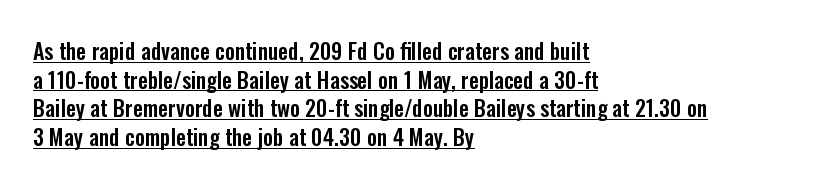
Does the lettering tilt? It doesn't — this is upright. Normally led — the rows are evenly, conventionally spaced. Characters follow at the spacing the type designer built in. The compositor pushed each line to the left boundary. This sample carries an underscore along the baseline area.
